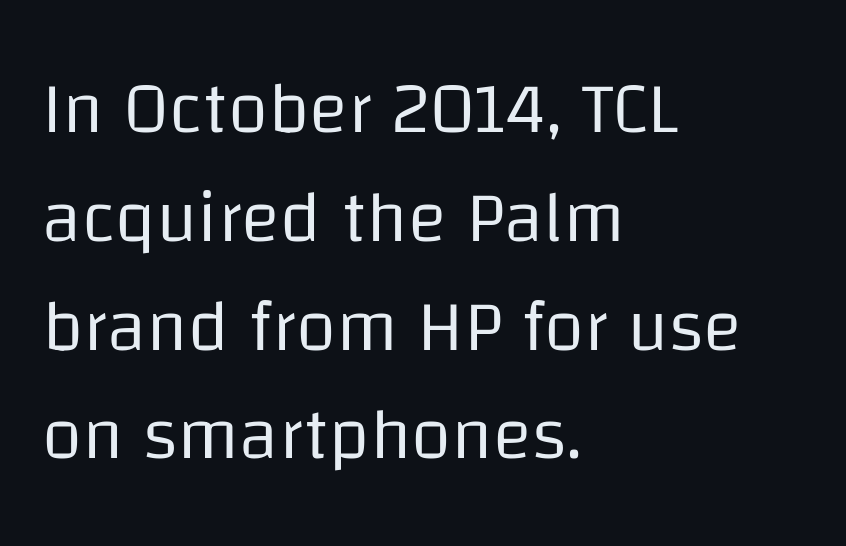
The image shows 73 px regular-weight sans-serif type, upright; set left-aligned, normal line spacing (1.49x), normal letter spacing, not underlined; low stroke contrast and a large x-height.
